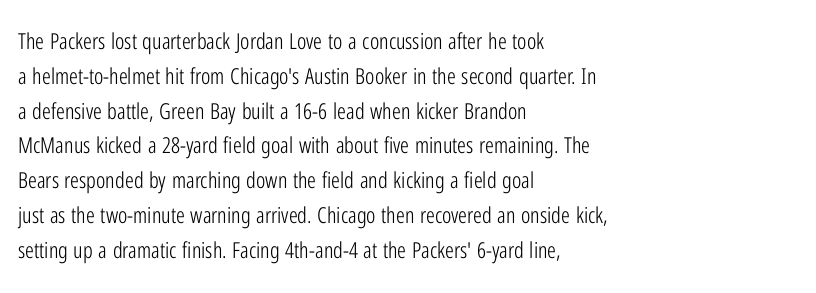
Q: Is the text bold? A: No.
Q: Is the text italic (slanted)? A: No, it is upright.
Q: Is the text underlined? A: No.
Q: How is the paragraph aligned? A: Left-aligned.
Q: Is the spacing between letters normal or unusually wide? A: Normal.
Q: Is the spacing between lines tight, normal or loose? A: Normal.
